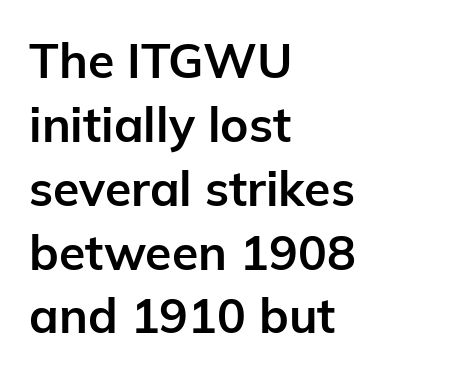
Q: Is the text bold? A: Yes.
Q: Is the text italic (slanted)? A: No, it is upright.
Q: Is the typeface a serif or a sans-serif typeface? A: Sans-serif.
Q: Is the text underlined? A: No.
Q: How is the paragraph aligned? A: Left-aligned.
Q: Is the spacing between letters normal or unusually wide? A: Normal.
Q: Is the spacing between lines tight, normal or loose? A: Normal.
Q: Width (condensed, normal, or wide)? A: Normal.
Q: Stroke contrast? A: Low.
Q: x-height? A: Medium.
Q: Monospaced? A: No.
